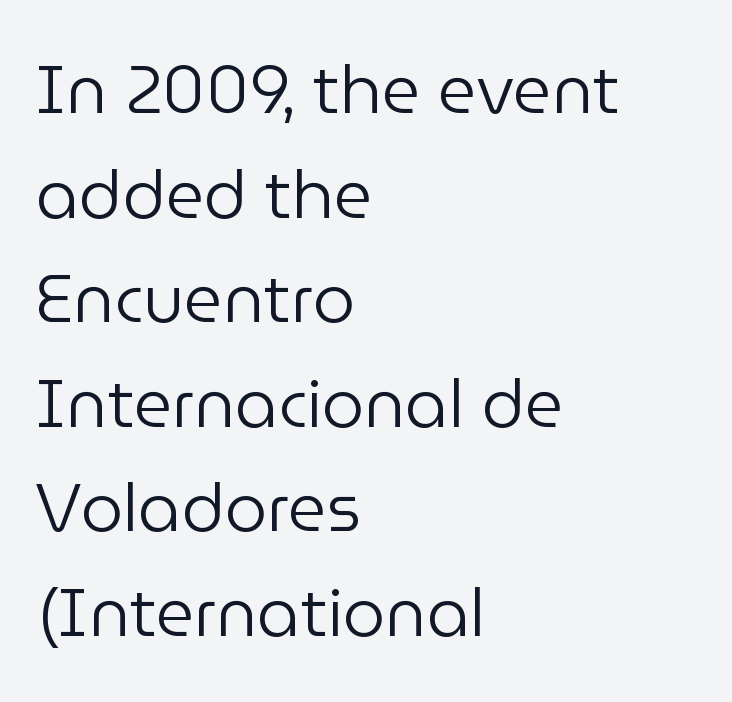
The glyphs are unaccompanied by any horizontal stroke below them. A student would call this left alignment; a typographer would say flush left, rag right. A typesetter would call this leading conventional body-copy spacing. Nothing sits at the stroke ends, so this counts as sans-serif. The type is set solid horizontally, with unmodified tracking.
